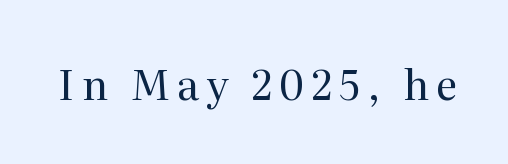
The image shows 41 px regular-weight serif type, upright; set not underlined; medium stroke contrast and a medium x-height.
